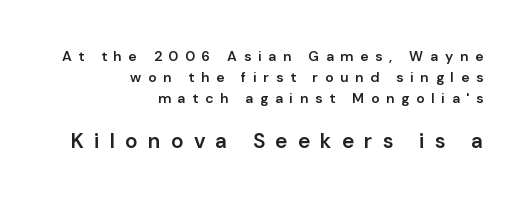
{"italic": "no", "bold": "semi", "underline": "no", "align": "right", "line_spacing": "normal", "line_spacing_ratio": 1.5, "letter_spacing": "wide", "letter_spacing_em": 0.48, "larger_block": "second", "size_ratio": 1.5, "glyph_px": 21}
